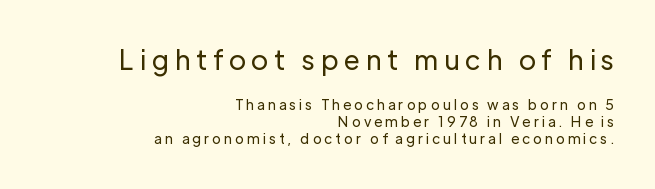
{"italic": "no", "bold": "no", "underline": "no", "align": "right", "line_spacing_ratio": 1.2, "letter_spacing": "wide", "letter_spacing_em": 0.23, "larger_block": "first", "size_ratio": 1.93, "glyph_px": 27}
